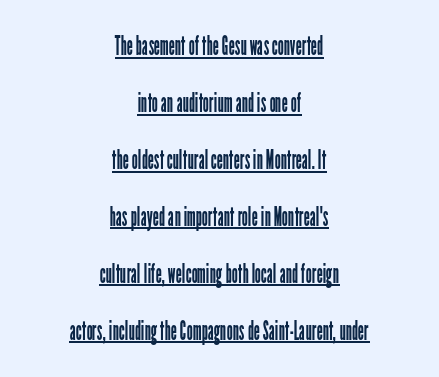
Q: Is the text bold? A: No.
Q: Is the text italic (slanted)? A: No, it is upright.
Q: Is the text underlined? A: Yes.
Q: How is the paragraph aligned? A: Centered.
Q: Is the spacing between letters normal or unusually wide? A: Normal.
Q: Is the spacing between lines tight, normal or loose? A: Loose.
